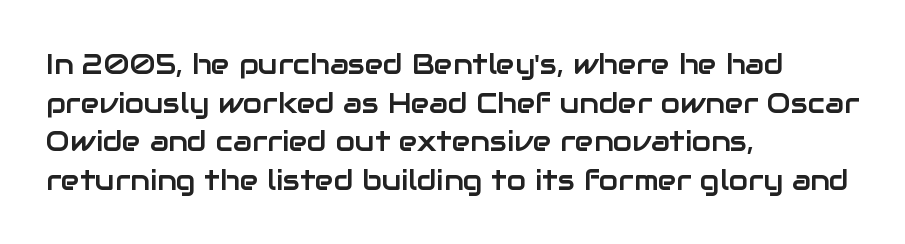
Leftover space on each line is placed entirely after the last word. Grotesque or geometric, the face here clearly has no serifs. Notice how the stems are strictly vertical — no italics here. The gap between lines stays unmarked. The face used here is proportionally spaced, like ordinary book or web type. The vertical gap from one line to the next is medium.
